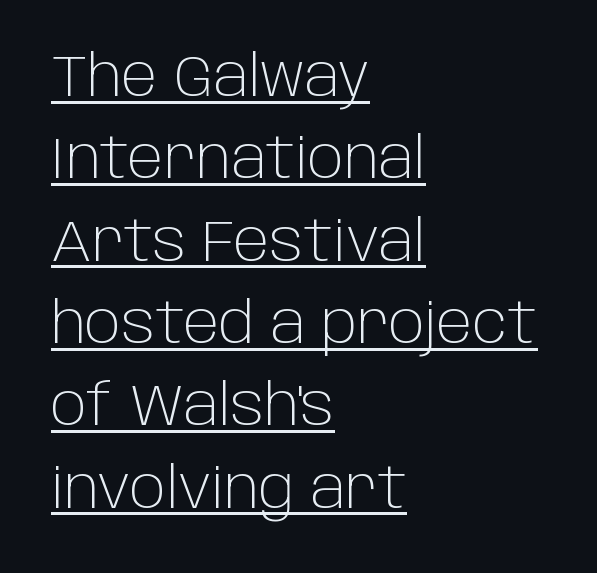
The image shows 56 px light sans-serif type, upright; set left-aligned, normal line spacing (1.47x), normal letter spacing, underlined; low stroke contrast and a large x-height.
